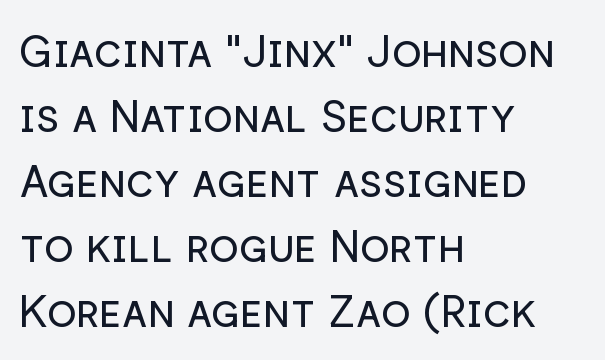
In terms of letterspacing, this is plain default setting. A typesetter would label this face a sans. The space directly below the letters is spotless. Each letter keeps its own natural width here, so spacing adapts to shape. Compared with typical paragraphs, the rows here are spaced about the same.
